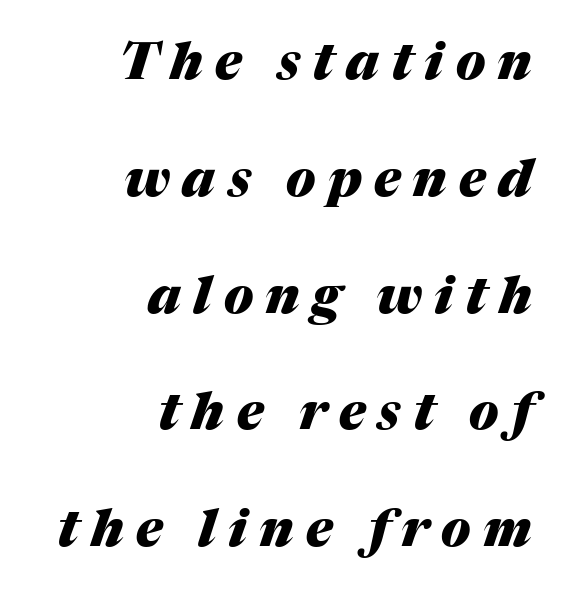
{"italic": "yes", "lean": "right", "slant_degrees": 17, "bold": "yes", "weight": "heavy", "width": "normal", "stroke_contrast": "medium", "x_height": "medium", "monospaced": "no", "underline": "no", "align": "right", "line_spacing": "loose", "line_spacing_ratio": 2.29, "letter_spacing": "wide", "letter_spacing_em": 0.24, "glyph_px": 51}
